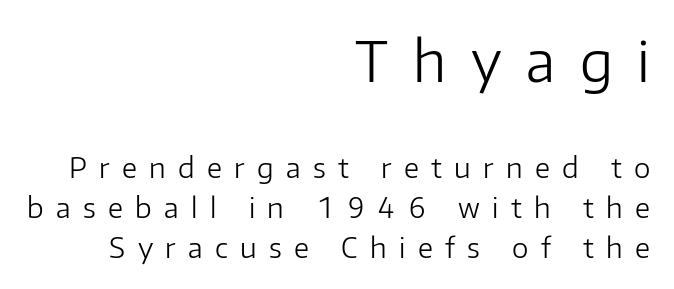
{"serif": "no", "italic": "no", "bold": "no", "weight": "light", "width": "normal", "stroke_contrast": "low", "x_height": "medium", "monospaced": "no", "underline": "no", "align": "right", "line_spacing": "normal", "line_spacing_ratio": 1.43, "letter_spacing": "wide", "letter_spacing_em": 0.44, "larger_block": "first", "size_ratio": 2.0, "glyph_px": 56}
